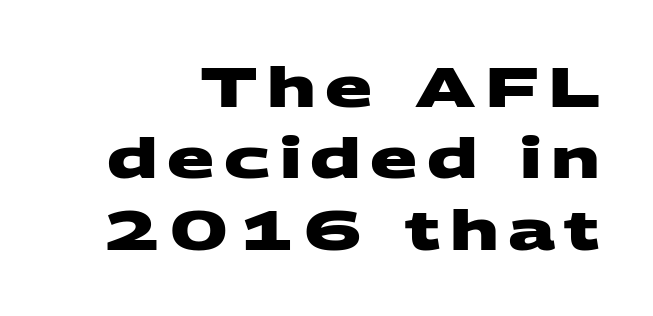
{"serif": "no", "bold": "yes", "weight": "heavy", "width": "wide", "stroke_contrast": "medium", "x_height": "large", "monospaced": "no", "underline": "no", "align": "right", "line_spacing": "normal", "line_spacing_ratio": 1.3, "glyph_px": 55}
